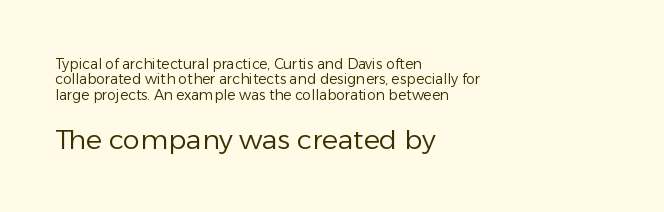
The image shows 27 px text type, upright; set left-aligned, tight line spacing (1.09x), normal letter spacing, not underlined; the second (bottom) block is 1.93x larger.
